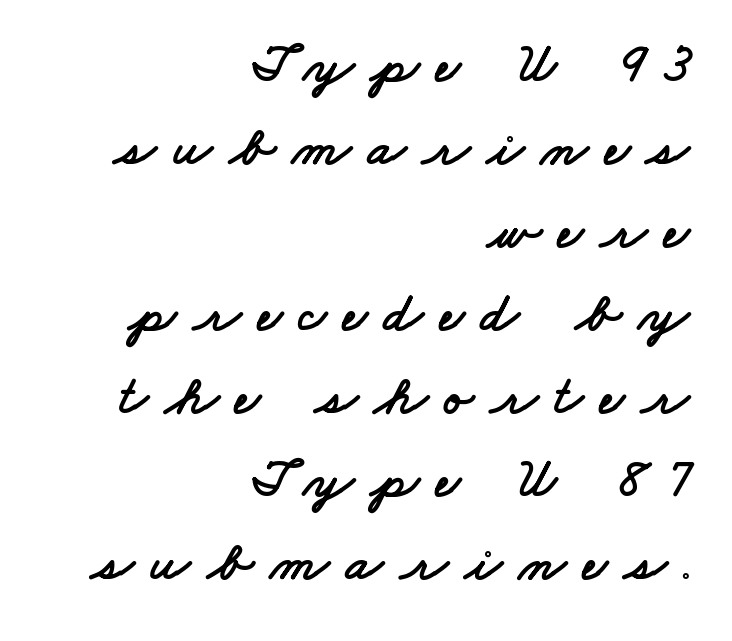
{"serif": "no", "width": "wide", "stroke_contrast": "low", "x_height": "small", "monospaced": "no", "underline": "no", "align": "right", "line_spacing": "normal", "line_spacing_ratio": 1.51, "letter_spacing": "wide", "letter_spacing_em": 0.3, "glyph_px": 55}
